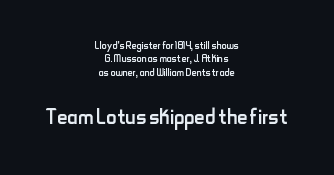
Q: Is the text bold? A: No.
Q: Is the text italic (slanted)? A: No, it is upright.
Q: Is the typeface a serif or a sans-serif typeface? A: Sans-serif.
Q: Is the text underlined? A: No.
Q: How is the paragraph aligned? A: Centered.
Q: Is the spacing between letters normal or unusually wide? A: Normal.
Q: Is the spacing between lines tight, normal or loose? A: Tight.
Q: Which block of text is set in a larger size, the first (top) or the second (bottom)? A: The second (bottom) one.
Q: Width (condensed, normal, or wide)? A: Condensed.
Q: Stroke contrast? A: Low.
Q: x-height? A: Small.
Q: Monospaced? A: No.
